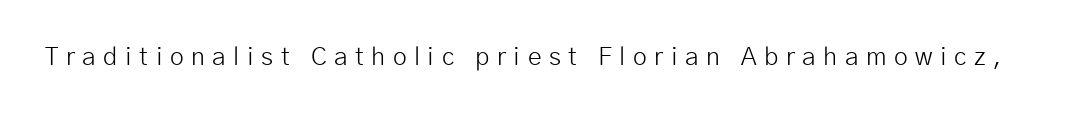
The image shows 25 px text type, upright; set unusually wide letter spacing (+0.3 em), not underlined.
